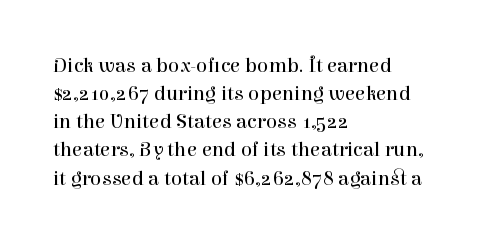
{"italic": "no", "bold": "no", "underline": "no", "align": "left", "line_spacing": "normal", "line_spacing_ratio": 1.34, "letter_spacing": "normal", "letter_spacing_em": 0.0, "glyph_px": 21}
